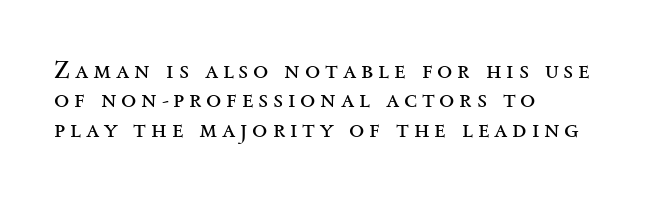
The image shows 25 px text type, upright; set left-aligned, line spacing 1.18x, not underlined.
